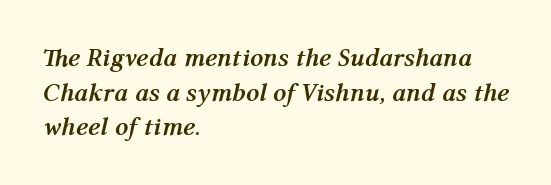
Slant detected: the letters are inclined. Look at the tracking — it's just the regular setting, nothing added. This sample keeps an unexceptional amount of space between lines. On the weight axis this lands at bold, roughly 700. Glance below the letters and you will spot only blank space.
